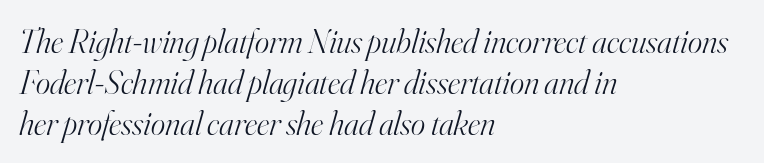
Q: Is the text bold? A: No.
Q: Is the text italic (slanted)? A: Yes, it leans right by about 16 degrees.
Q: Is the typeface a serif or a sans-serif typeface? A: Serif.
Q: Is the text underlined? A: No.
Q: How is the paragraph aligned? A: Left-aligned.
Q: Is the spacing between letters normal or unusually wide? A: Normal.
Q: Width (condensed, normal, or wide)? A: Normal.
Q: Stroke contrast? A: High.
Q: x-height? A: Small.
Q: Monospaced? A: No.
